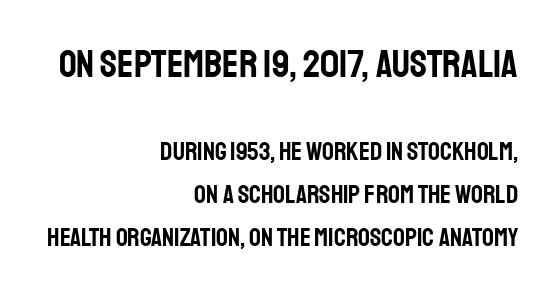
Q: Is the text italic (slanted)? A: No, it is upright.
Q: Is the typeface a serif or a sans-serif typeface? A: Sans-serif.
Q: Is the text underlined? A: No.
Q: How is the paragraph aligned? A: Right-aligned.
Q: Is the spacing between letters normal or unusually wide? A: Normal.
Q: Is the spacing between lines tight, normal or loose? A: Normal.
Q: Which block of text is set in a larger size, the first (top) or the second (bottom)? A: The first (top) one.
Q: Width (condensed, normal, or wide)? A: Condensed.
Q: Stroke contrast? A: Low.
Q: x-height? A: Large.
Q: Monospaced? A: No.
